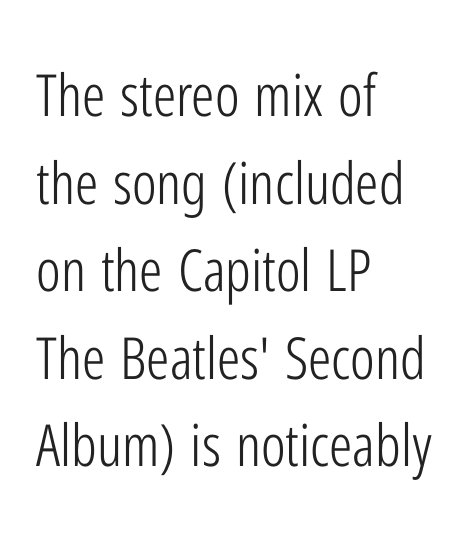
Caption: standard tracking, unaltered. Think standard paragraph weight, or any step lighter than that. One glance says typical: line gaps are just what's usual. Do the letters lean? They stand straight.
